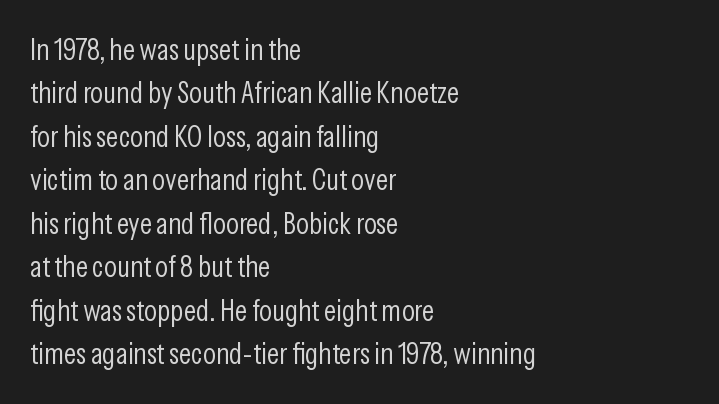
Q: Is the text bold? A: No.
Q: Is the text italic (slanted)? A: No, it is upright.
Q: Is the typeface a serif or a sans-serif typeface? A: Sans-serif.
Q: Is the text underlined? A: No.
Q: How is the paragraph aligned? A: Left-aligned.
Q: Is the spacing between letters normal or unusually wide? A: Normal.
Q: Is the spacing between lines tight, normal or loose? A: Normal.
Q: Width (condensed, normal, or wide)? A: Condensed.
Q: Stroke contrast? A: Low.
Q: x-height? A: Medium.
Q: Monospaced? A: No.
